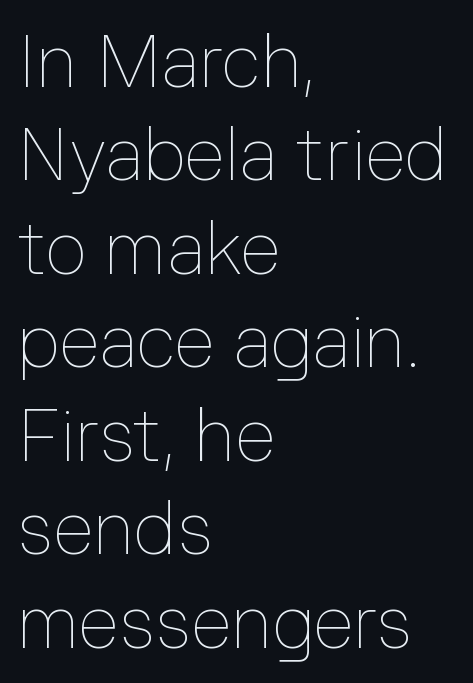
Q: Is the text bold? A: No.
Q: Is the text italic (slanted)? A: No, it is upright.
Q: Is the text underlined? A: No.
Q: How is the paragraph aligned? A: Left-aligned.
Q: Is the spacing between letters normal or unusually wide? A: Normal.
Q: Is the spacing between lines tight, normal or loose? A: Normal.
Q: Width (condensed, normal, or wide)? A: Normal.
Q: Stroke contrast? A: Low.
Q: x-height? A: Medium.
Q: Monospaced? A: No.
